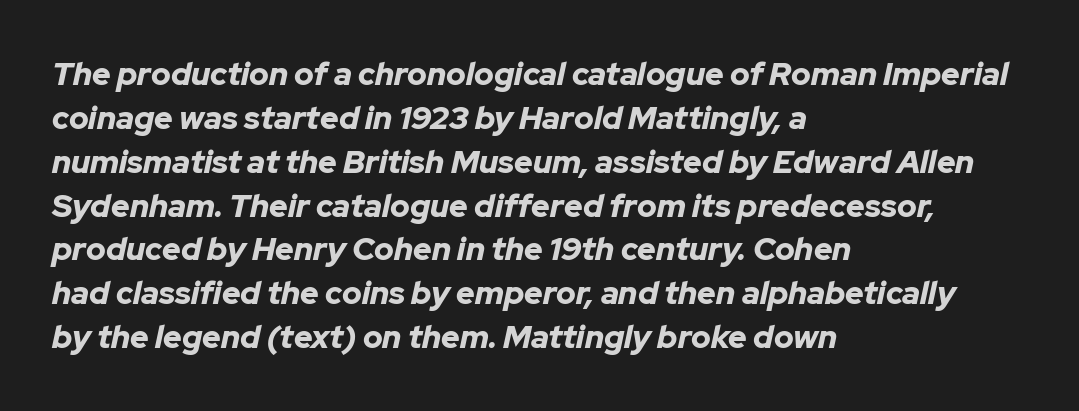
Check under the words: just untouched page. In CSS terms this would be text-align: left. A typesetter would call this zero additional tracking. Leading: standard.
